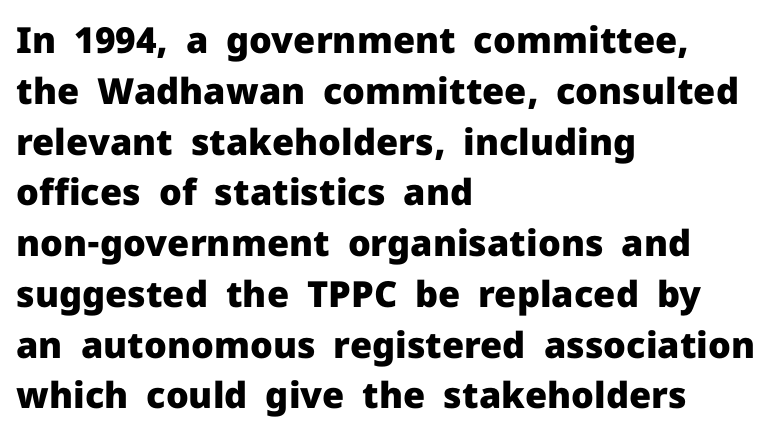
The image shows 36 px heavy sans-serif type, upright; set left-aligned, normal line spacing (1.41x), normal letter spacing, not underlined; low stroke contrast and a medium x-height.
